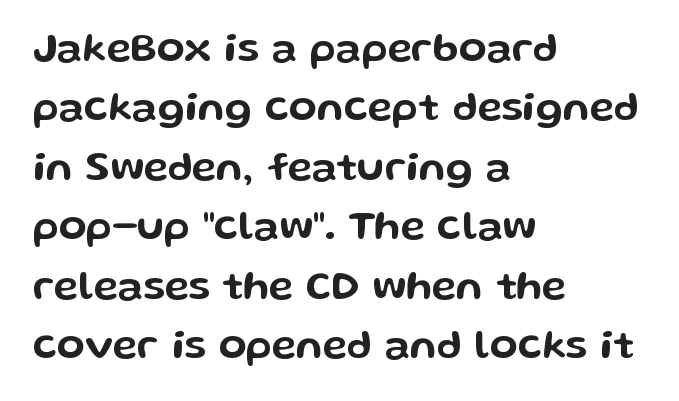
{"serif": "no", "italic": "no", "width": "wide", "stroke_contrast": "low", "x_height": "medium", "monospaced": "no", "underline": "no", "align": "left", "line_spacing": "normal", "line_spacing_ratio": 1.45, "letter_spacing": "normal", "letter_spacing_em": 0.0, "glyph_px": 41}
